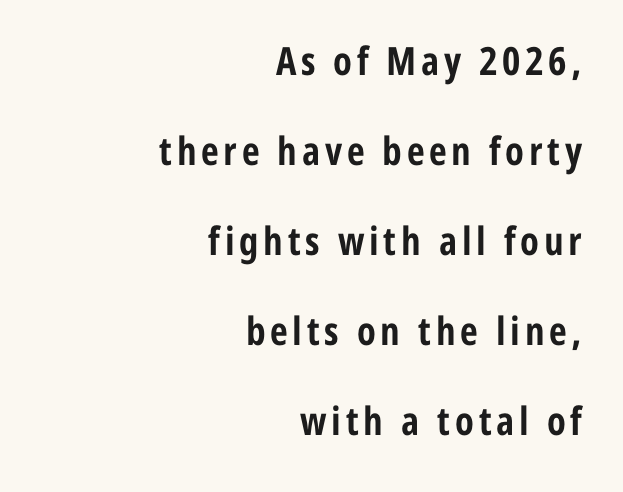
{"serif": "no", "italic": "no", "bold": "yes", "weight": "bold", "width": "condensed", "stroke_contrast": "low", "x_height": "medium", "monospaced": "no", "underline": "no", "align": "right", "line_spacing": "loose", "line_spacing_ratio": 2.31, "glyph_px": 39}
